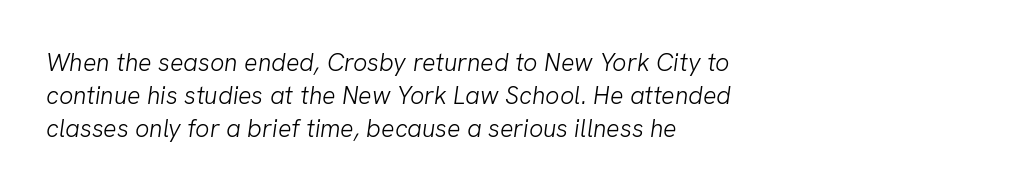
{"bold": "no", "underline": "no", "align": "left", "line_spacing": "normal", "line_spacing_ratio": 1.32, "letter_spacing": "normal", "letter_spacing_em": 0.0, "glyph_px": 25}
